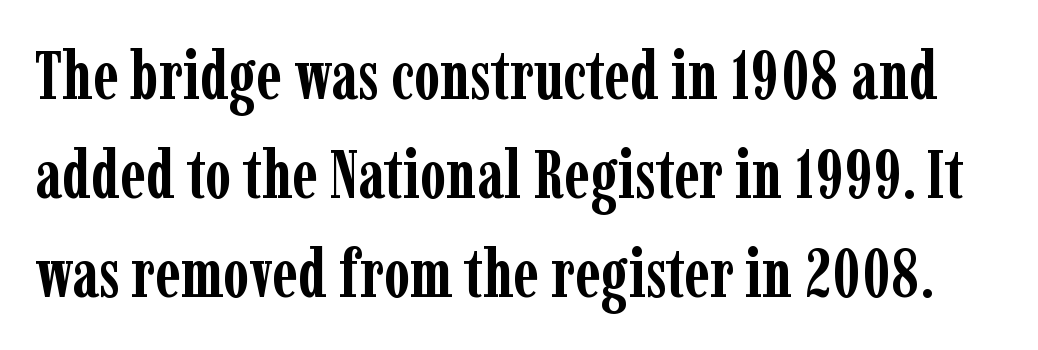
The image shows 67 px semibold, condensed serif type, upright; set normal line spacing (1.48x), normal letter spacing, not underlined; low stroke contrast and a medium x-height.
